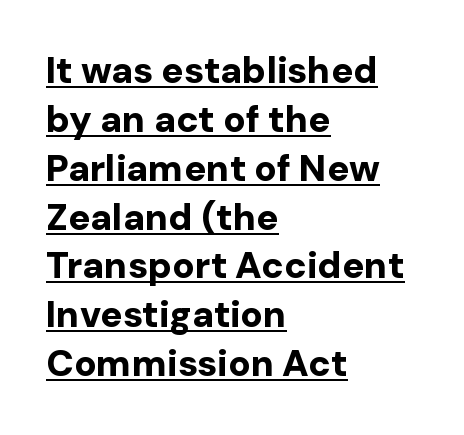
The image shows 37 px bold sans-serif type, upright; set left-aligned, normal line spacing (1.32x), normal letter spacing, underlined; low stroke contrast and a medium x-height.
